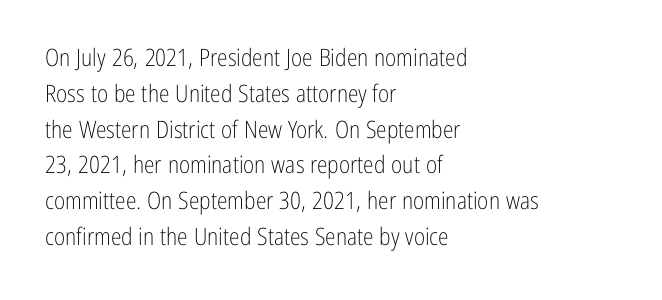
{"italic": "no", "bold": "no", "underline": "no", "align": "left", "line_spacing": "normal", "line_spacing_ratio": 1.49, "letter_spacing": "normal", "letter_spacing_em": 0.0, "glyph_px": 24}
